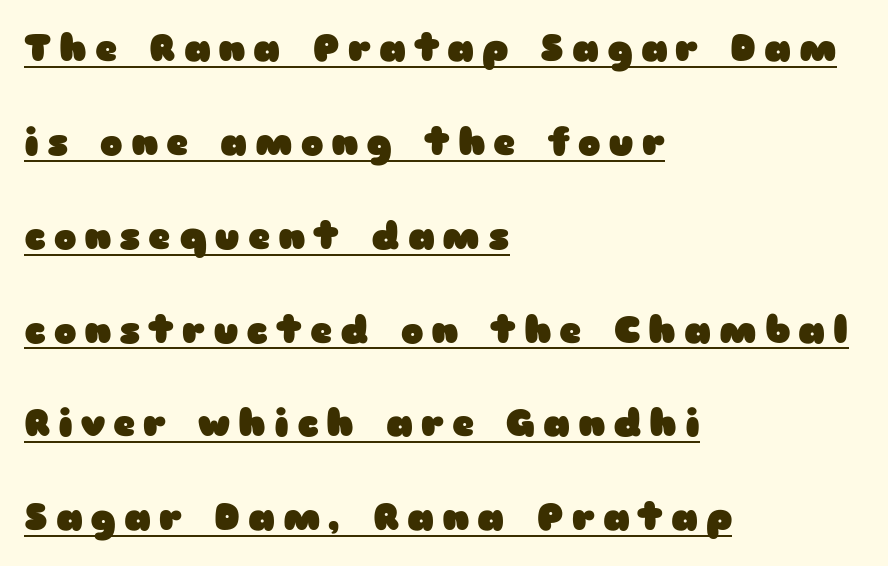
The strokes are fattened all the way to bold. Does the lettering tilt? It doesn't — this is upright. Descenders here cross a horizontal rule under the line. Where is the straight margin? On the left.
